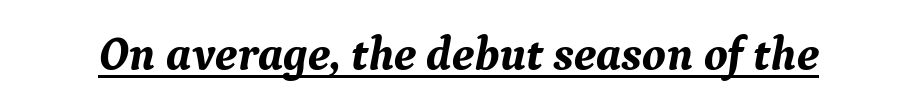
You could call the tracking neutral — neither tight nor loose. Each letter keeps its own natural width here, so spacing adapts to shape. Examine the stroke ends and you'll spot serifs. Stroke thickness is high; the sample reads as a true bold. The rendering applies a slant to the glyphs. Somebody hit Ctrl+U on this one — the words are underlined.
